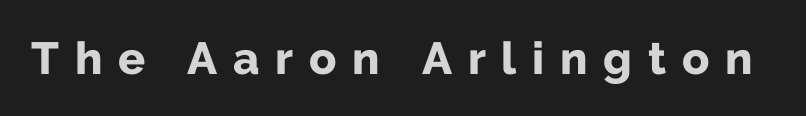
{"serif": "no", "italic": "no", "bold": "yes", "weight": "bold", "width": "normal", "stroke_contrast": "low", "x_height": "medium", "monospaced": "no", "underline": "no", "letter_spacing": "wide", "letter_spacing_em": 0.35, "glyph_px": 45}
